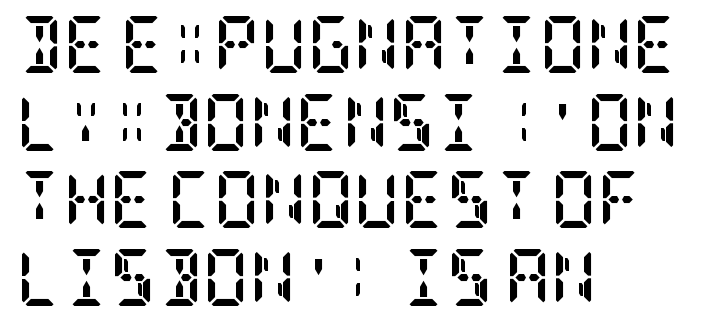
Q: Is the text bold? A: Yes.
Q: Is the text italic (slanted)? A: No, it is upright.
Q: Is the typeface a serif or a sans-serif typeface? A: Serif.
Q: Is the text underlined? A: No.
Q: How is the paragraph aligned? A: Left-aligned.
Q: Is the spacing between letters normal or unusually wide? A: Normal.
Q: Is the spacing between lines tight, normal or loose? A: Normal.
Q: Width (condensed, normal, or wide)? A: Condensed.
Q: Stroke contrast? A: Low.
Q: x-height? A: Large.
